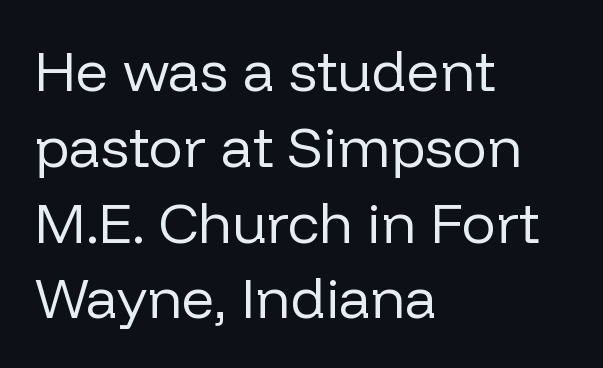
Each row of text sits above clean, open space. Where is the straight margin? On the left. This rendering employs a face without finishing strokes, i.e., a sans-serif. Spacing verdict: proportional, widths tailored to each character. Stems and bowls with no extra thickness — not bold.
